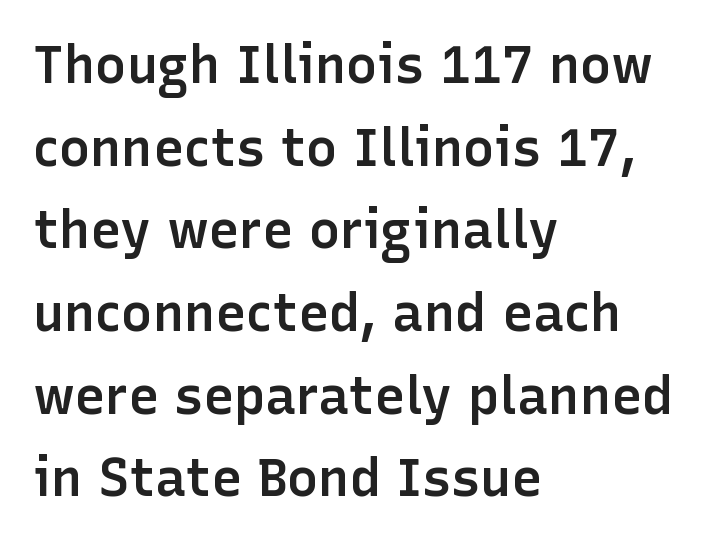
Q: Is the text bold? A: Semi-bold.
Q: Is the text italic (slanted)? A: No, it is upright.
Q: Is the typeface a serif or a sans-serif typeface? A: Sans-serif.
Q: Is the text underlined? A: No.
Q: How is the paragraph aligned? A: Left-aligned.
Q: Is the spacing between letters normal or unusually wide? A: Normal.
Q: Is the spacing between lines tight, normal or loose? A: Normal.
Q: Width (condensed, normal, or wide)? A: Normal.
Q: Stroke contrast? A: Low.
Q: x-height? A: Medium.
Q: Monospaced? A: No.
